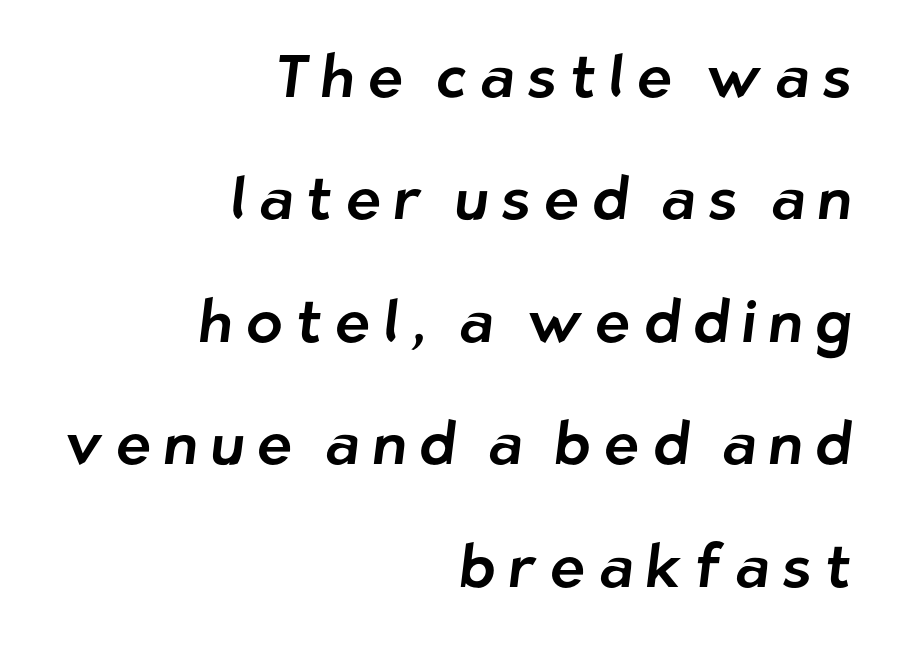
The image shows 60 px sans-serif type; set right-aligned, loose line spacing (2.04x), unusually wide letter spacing (+0.21 em), not underlined; low stroke contrast and a medium x-height.
